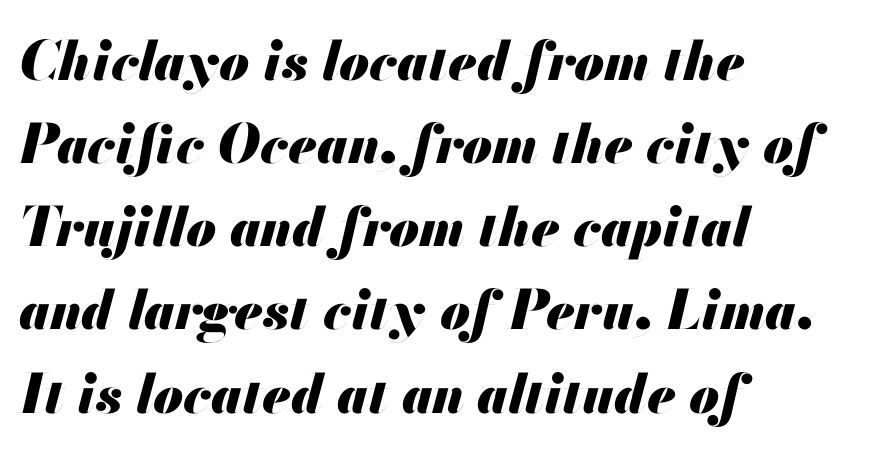
The face used here has a pronounced slope to its letters. Proportional: the letters do not fall into vertical columns. Compared with an ordinary text face, these strokes are far heavier — a full bold. Observe the ordinary spacing: letters are neighbours, not strangers. Horizontally, the lines are justified to the leading edge only.
